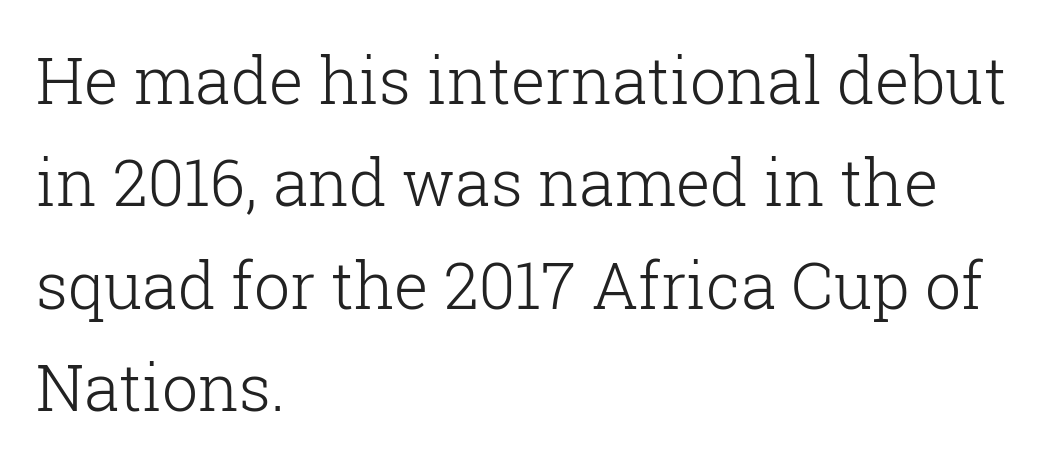
The image shows 64 px light serif type, upright; set left-aligned, normal line spacing (1.6x), normal letter spacing, not underlined; low stroke contrast and a medium x-height.
